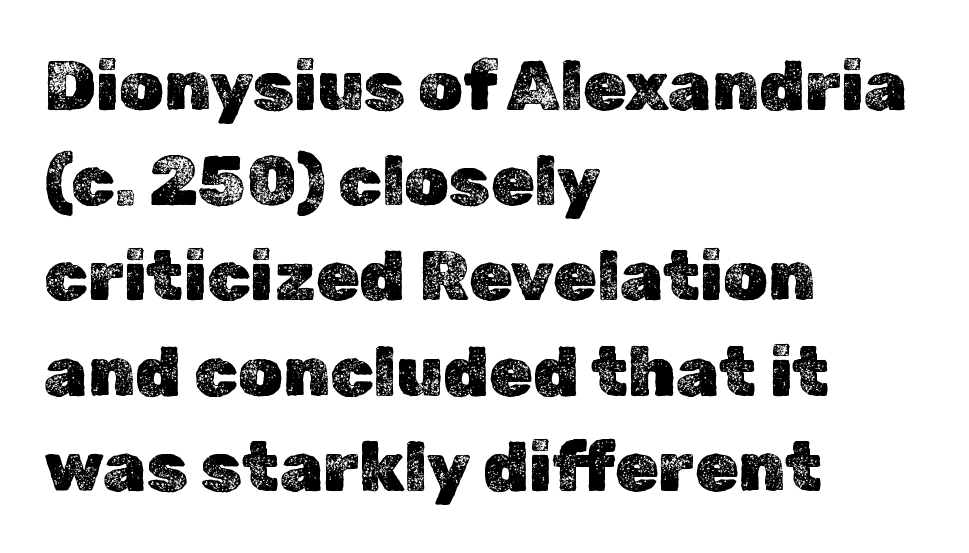
You could not count columns in this text — the font is proportionally spaced. The axis of the letterforms is exactly vertical. All the whitespace from short lines collects on the right. Decoration check: the copy has no underline. Regular leading.
